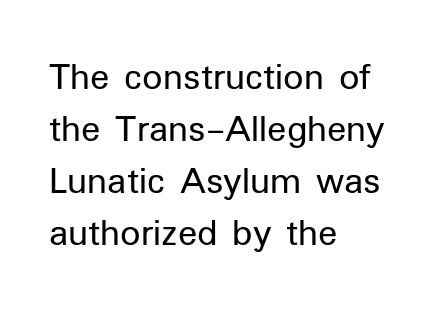
The image shows 40 px regular-weight sans-serif type, upright; set left-aligned, normal line spacing (1.3x), normal letter spacing, not underlined; low stroke contrast and a medium x-height.
